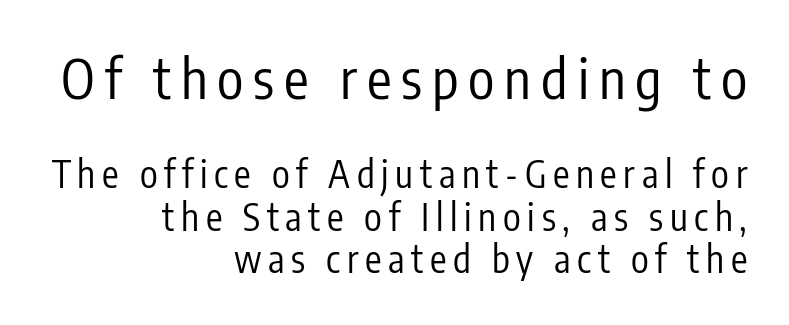
{"serif": "no", "italic": "no", "bold": "no", "weight": "regular", "width": "condensed", "stroke_contrast": "low", "x_height": "medium", "monospaced": "no", "underline": "no", "align": "right", "line_spacing": "tight", "line_spacing_ratio": 1.15, "larger_block": "first", "size_ratio": 1.49, "glyph_px": 55}
